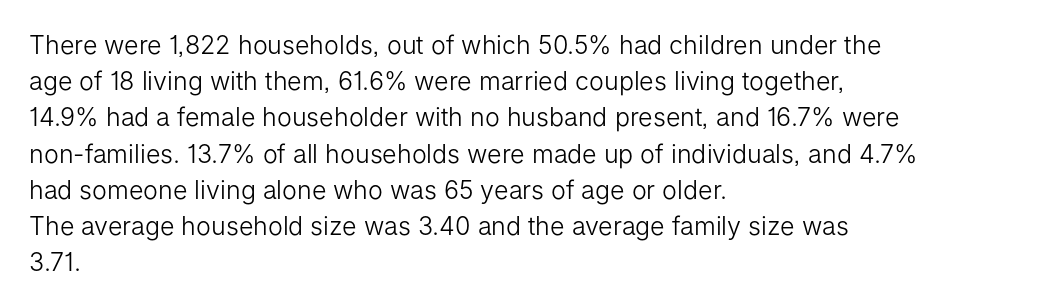
{"italic": "no", "bold": "no", "underline": "no", "align": "left", "line_spacing": "normal", "line_spacing_ratio": 1.45, "letter_spacing": "normal", "letter_spacing_em": 0.0, "glyph_px": 25}
